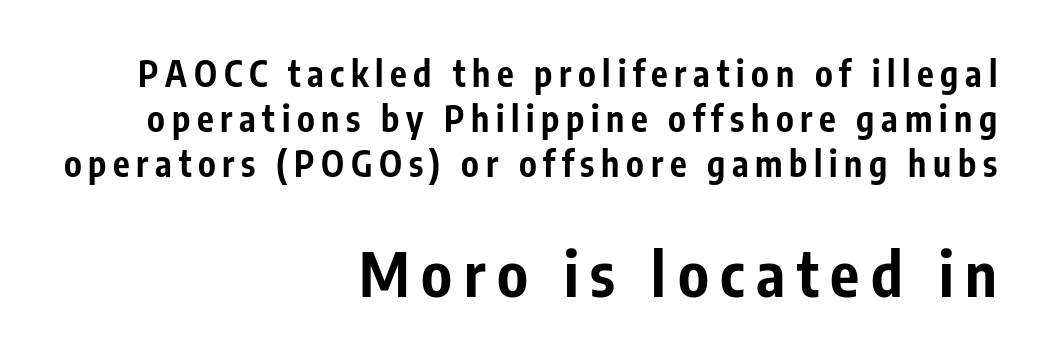
This rendering features lettering with no underline. Do the letters lean? They stand straight. Between these two stacked blocks, the lower one wins on size. One-word summary of the alignment: right. Letterform terminals end flat and unadorned throughout the passage. Do the characters align in a grid? No, the font is proportional.
